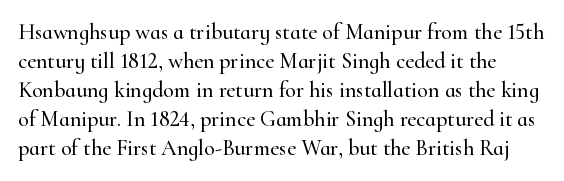
{"italic": "no", "underline": "no", "line_spacing": "normal", "line_spacing_ratio": 1.32, "letter_spacing": "normal", "letter_spacing_em": 0.0, "glyph_px": 22}
